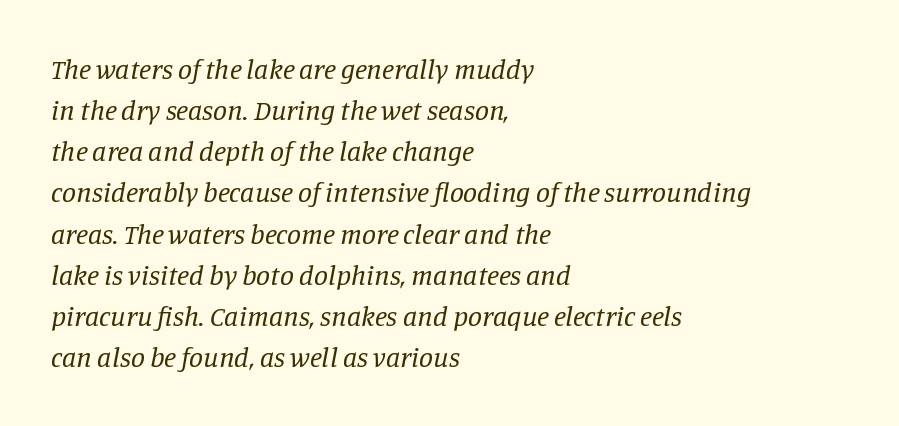
The image shows 28 px regular-weight serif type, italic (leaning right); set left-aligned, normal line spacing (1.47x), normal letter spacing, not underlined; low stroke contrast and a large x-height.
